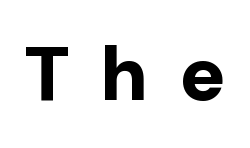
You could not count columns in this text — the font is proportionally spaced. The rendering shows plain stroke endings on the letterforms — a sans-serif design. Students, note that the glyphs here are deliberately spaced far apart. The characters look thick and weighty, a clear bold. Check under the words: just untouched page.
